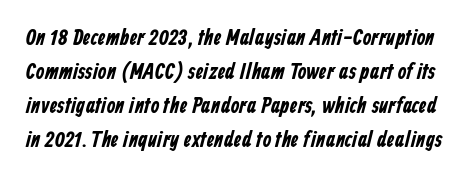
Q: Is the text underlined? A: No.
Q: Is the spacing between letters normal or unusually wide? A: Normal.
Q: Is the spacing between lines tight, normal or loose? A: Normal.
